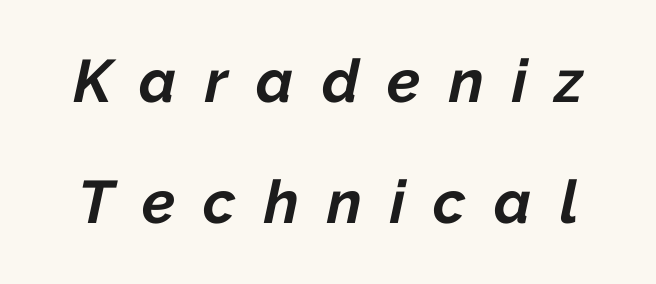
{"italic": "yes", "lean": "right", "slant_degrees": 12, "bold": "yes", "weight": "bold", "width": "normal", "stroke_contrast": "low", "x_height": "medium", "monospaced": "no", "underline": "no", "line_spacing": "loose", "line_spacing_ratio": 2.02, "letter_spacing": "wide", "letter_spacing_em": 0.47, "glyph_px": 60}
